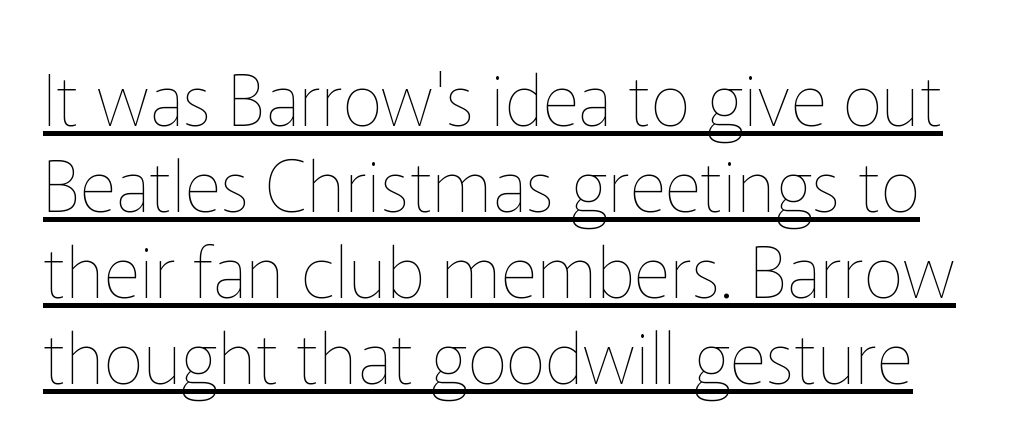
The image shows 71 px thin type, upright; set line spacing 1.21x, normal letter spacing, underlined; low stroke contrast and a medium x-height.
